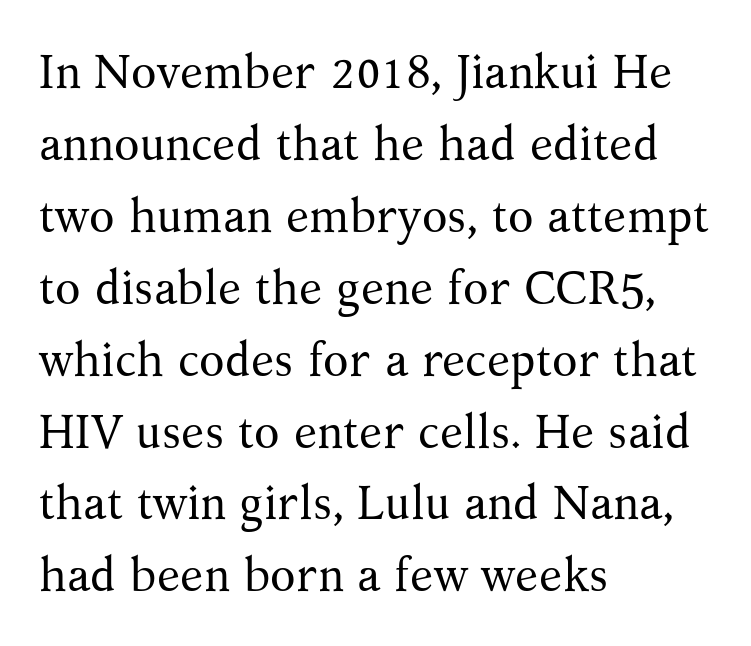
The image shows 47 px regular-weight serif type, upright; set left-aligned, normal line spacing (1.53x), normal letter spacing, not underlined; medium stroke contrast and a medium x-height.
